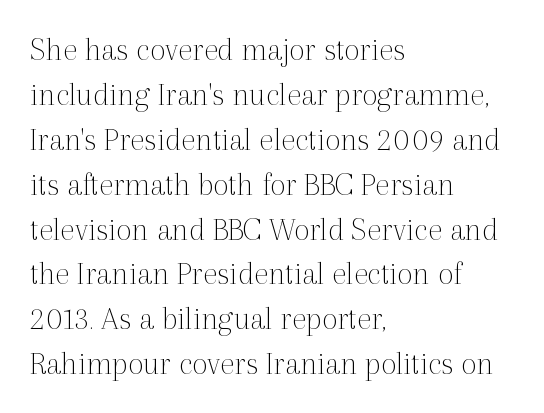
{"serif": "yes", "italic": "no", "bold": "no", "weight": "thin", "width": "normal", "x_height": "medium", "monospaced": "no", "underline": "no", "align": "left", "line_spacing": "normal", "line_spacing_ratio": 1.32, "letter_spacing": "normal", "letter_spacing_em": 0.0, "glyph_px": 34}
